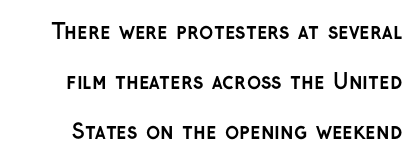
Q: Is the text bold? A: Yes.
Q: Is the text italic (slanted)? A: No, it is upright.
Q: Is the text underlined? A: No.
Q: Is the spacing between letters normal or unusually wide? A: Normal.
Q: Is the spacing between lines tight, normal or loose? A: Loose.
